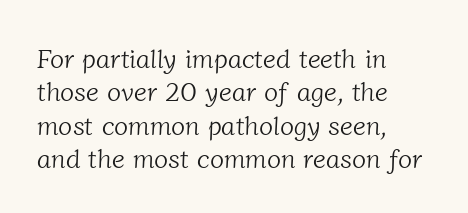
Q: Is the text bold? A: No.
Q: Is the text underlined? A: No.
Q: How is the paragraph aligned? A: Left-aligned.
Q: Is the spacing between letters normal or unusually wide? A: Normal.
Q: Is the spacing between lines tight, normal or loose? A: Normal.
